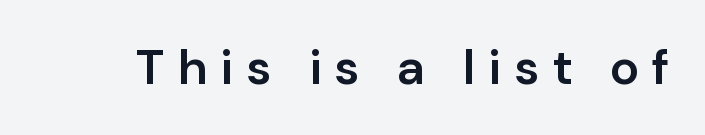
The image shows 49 px semibold sans-serif type, upright; set unusually wide letter spacing (+0.26 em), not underlined; low stroke contrast and a medium x-height.
